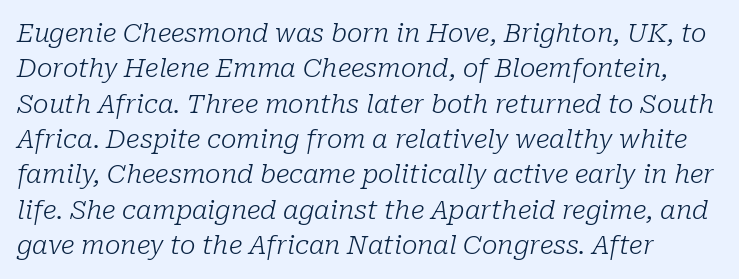
Each row of text sits above clean, open space. Line spacing here is normal. Stroke thickness stays within the range of a standard reading face or lighter. Observe the lean: these are italic letterforms. Tracking value appears to be zero — textbook default spacing.
